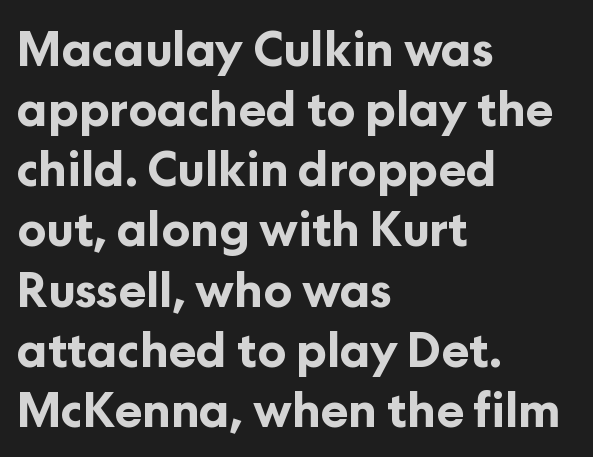
{"serif": "no", "italic": "no", "bold": "yes", "weight": "bold", "width": "normal", "stroke_contrast": "low", "x_height": "medium", "monospaced": "no", "underline": "no", "align": "left", "line_spacing": "normal", "line_spacing_ratio": 1.28, "letter_spacing": "normal", "letter_spacing_em": 0.0, "glyph_px": 47}
